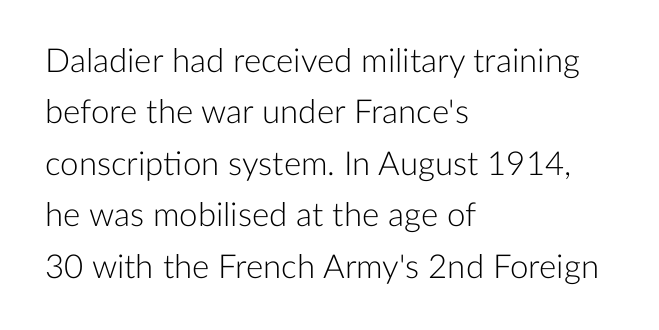
{"serif": "no", "italic": "no", "bold": "no", "weight": "light", "width": "normal", "stroke_contrast": "low", "x_height": "medium", "monospaced": "no", "underline": "no", "align": "left", "line_spacing": "normal", "line_spacing_ratio": 1.56, "letter_spacing": "normal", "letter_spacing_em": 0.0, "glyph_px": 33}
